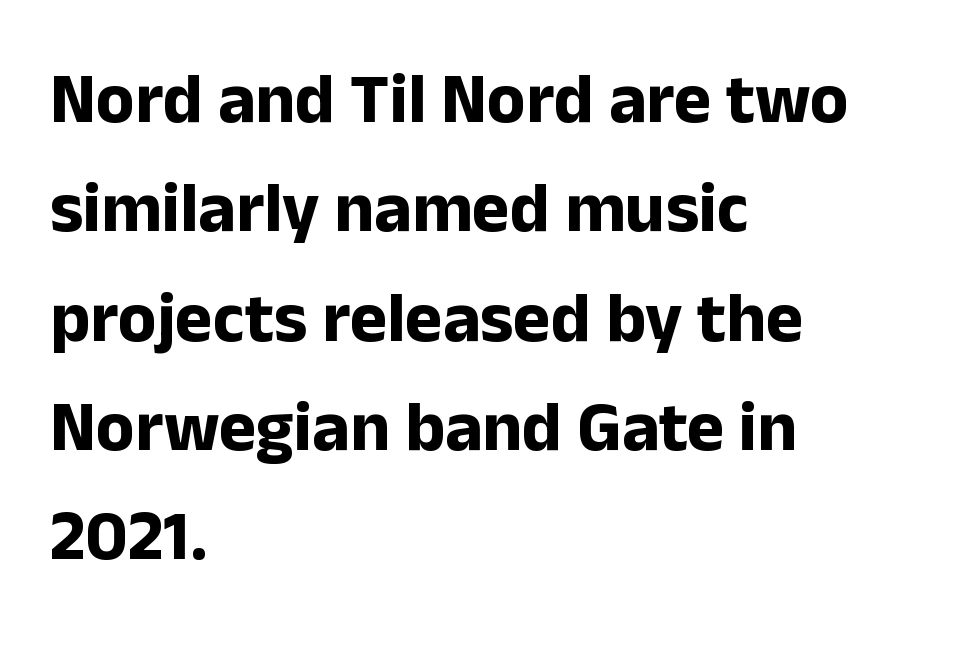
Q: Is the text bold? A: Yes.
Q: Is the text italic (slanted)? A: No, it is upright.
Q: Is the typeface a serif or a sans-serif typeface? A: Sans-serif.
Q: Is the text underlined? A: No.
Q: How is the paragraph aligned? A: Left-aligned.
Q: Is the spacing between letters normal or unusually wide? A: Normal.
Q: Is the spacing between lines tight, normal or loose? A: Normal.
Q: Width (condensed, normal, or wide)? A: Normal.
Q: Stroke contrast? A: Low.
Q: x-height? A: Medium.
Q: Monospaced? A: No.
